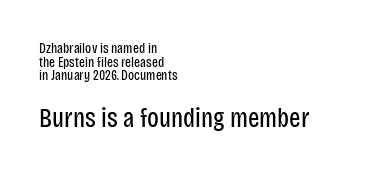
Q: Is the text bold? A: No.
Q: Is the text italic (slanted)? A: No, it is upright.
Q: Is the text underlined? A: No.
Q: How is the paragraph aligned? A: Left-aligned.
Q: Is the spacing between letters normal or unusually wide? A: Normal.
Q: Is the spacing between lines tight, normal or loose? A: Tight.
Q: Which block of text is set in a larger size, the first (top) or the second (bottom)? A: The second (bottom) one.
